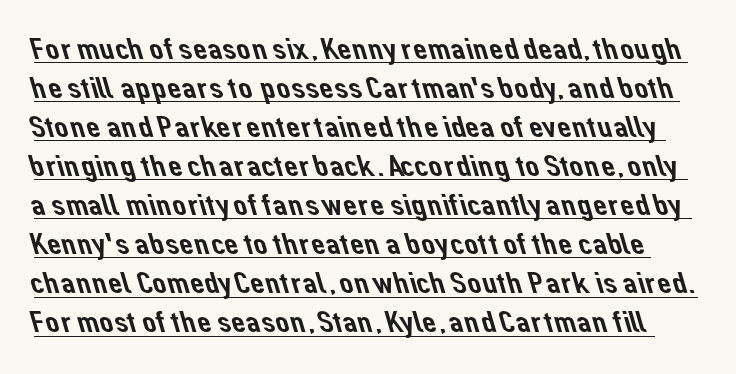
Q: Is the typeface a serif or a sans-serif typeface? A: Sans-serif.
Q: Is the text underlined? A: Yes.
Q: Is the spacing between letters normal or unusually wide? A: Normal.
Q: Is the spacing between lines tight, normal or loose? A: Normal.
Q: Width (condensed, normal, or wide)? A: Normal.
Q: Stroke contrast? A: Low.
Q: x-height? A: Medium.
Q: Monospaced? A: No.
